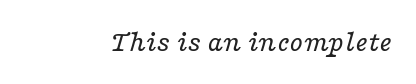
Q: Is the text bold? A: No.
Q: Is the text italic (slanted)? A: Yes, it leans right by about 16 degrees.
Q: Is the typeface a serif or a sans-serif typeface? A: Serif.
Q: Is the text underlined? A: No.
Q: Is the spacing between letters normal or unusually wide? A: Normal.
Q: Width (condensed, normal, or wide)? A: Wide.
Q: Stroke contrast? A: Low.
Q: x-height? A: Medium.
Q: Monospaced? A: No.
